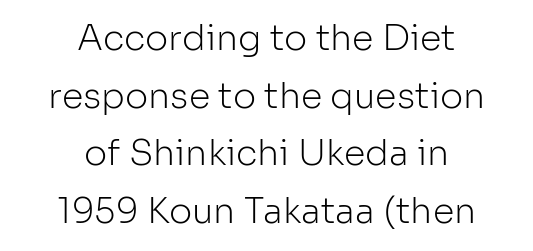
{"serif": "no", "italic": "no", "bold": "no", "weight": "light", "width": "normal", "stroke_contrast": "low", "x_height": "medium", "monospaced": "no", "underline": "no", "align": "center", "line_spacing": "normal", "line_spacing_ratio": 1.65, "letter_spacing": "normal", "letter_spacing_em": 0.0, "glyph_px": 35}
